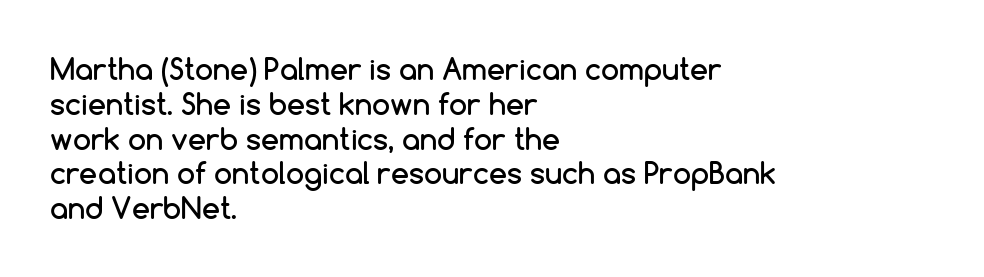
The rendering uses natural spacing where letterforms have individual widths. Alignment: flush left. Does the lettering tilt? It doesn't — this is upright. The face used here is rendered with its standard letterfit.
